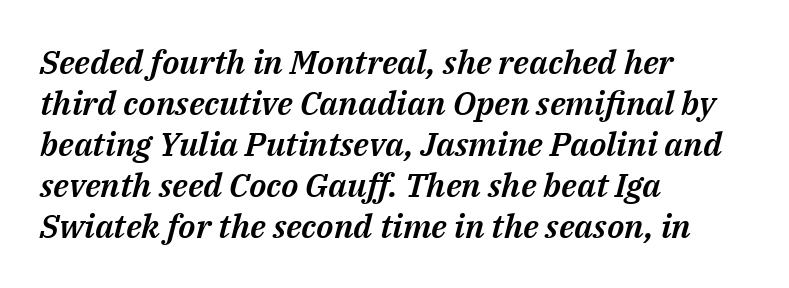
The rendering uses natural spacing where letterforms have individual widths. Tall strokes in this sample are angled rather than plumb. The letterforms sit shoulder to shoulder at normal distance. These lines stack with their left ends in a neat column. Descenders are the only things crossing below the line.
